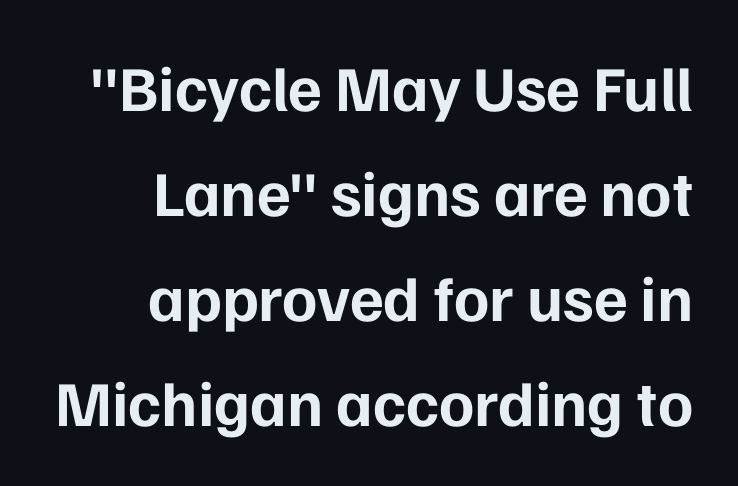
The image shows 64 px bold sans-serif type, upright; set right-aligned, normal line spacing (1.64x), normal letter spacing, not underlined; low stroke contrast and a medium x-height.
